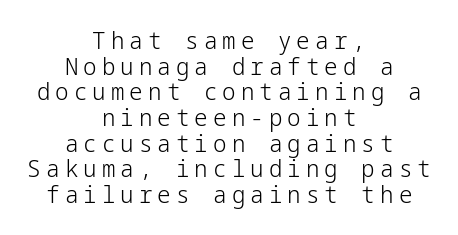
Q: Is the text bold? A: No.
Q: Is the text italic (slanted)? A: No, it is upright.
Q: Is the text underlined? A: No.
Q: How is the paragraph aligned? A: Centered.
Q: Is the spacing between letters normal or unusually wide? A: Unusually wide.
Q: Is the spacing between lines tight, normal or loose? A: Tight.
